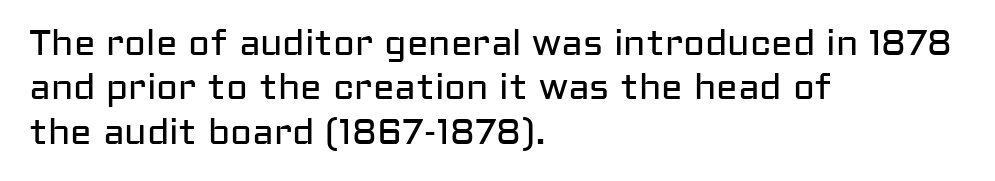
Q: Is the text bold? A: No.
Q: Is the text italic (slanted)? A: No, it is upright.
Q: Is the typeface a serif or a sans-serif typeface? A: Sans-serif.
Q: Is the text underlined? A: No.
Q: How is the paragraph aligned? A: Left-aligned.
Q: Is the spacing between letters normal or unusually wide? A: Normal.
Q: Width (condensed, normal, or wide)? A: Normal.
Q: Stroke contrast? A: Low.
Q: x-height? A: Medium.
Q: Monospaced? A: No.
